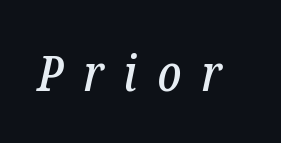
{"serif": "yes", "italic": "yes", "lean": "right", "slant_degrees": 12, "width": "condensed", "stroke_contrast": "low", "x_height": "medium", "monospaced": "no", "underline": "no", "letter_spacing": "wide", "letter_spacing_em": 0.4, "glyph_px": 50}
